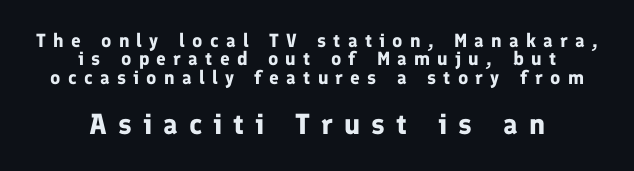
The image shows 29 px bold sans-serif type, upright; set centered, tight line spacing (0.97x), unusually wide letter spacing (+0.38 em), not underlined; the second (bottom) block is 1.53x larger; low stroke contrast and a medium x-height.
